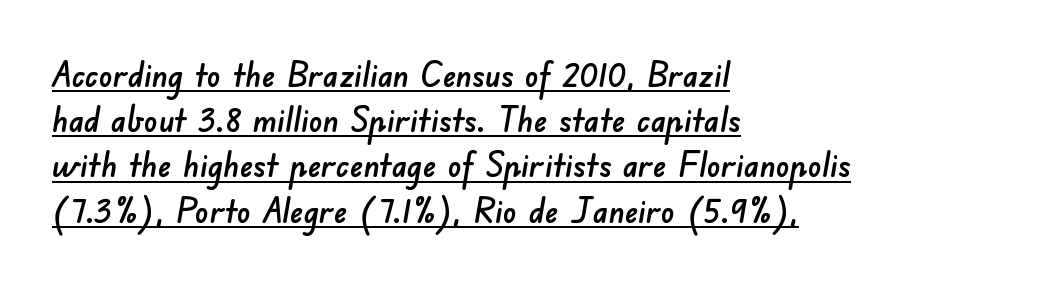
The image shows 34 px sans-serif type; set left-aligned, normal line spacing (1.33x), normal letter spacing, underlined; low stroke contrast and a small x-height.
